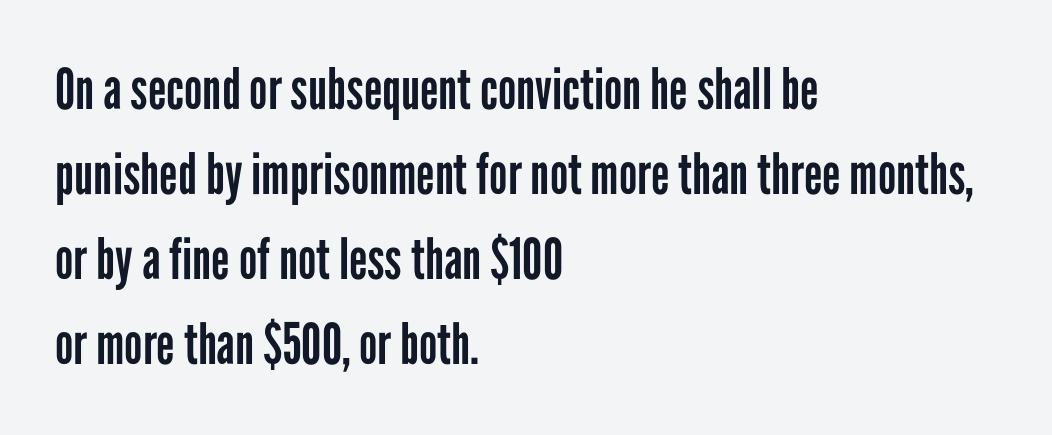
{"serif": "no", "italic": "no", "bold": "no", "weight": "regular", "width": "condensed", "stroke_contrast": "low", "x_height": "medium", "monospaced": "no", "underline": "no", "align": "left", "line_spacing": "normal", "line_spacing_ratio": 1.49, "letter_spacing": "normal", "letter_spacing_em": 0.0, "glyph_px": 57}
